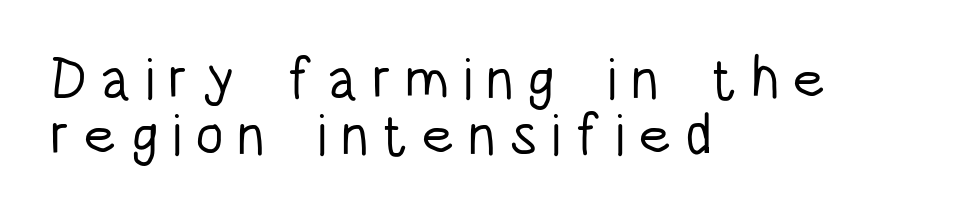
What's the leading like? Squeezed, with rows nearly overlapping. Lines of text with bare space underneath. How are the letters spaced? Widely, with obvious added tracking. If you drew a line through each stem, it would be perfectly vertical. No heavy texture on the line: the type isn't bold.
